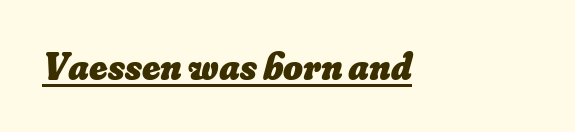
The image shows 38 px heavy type; set normal letter spacing, underlined; low stroke contrast and a small x-height.
